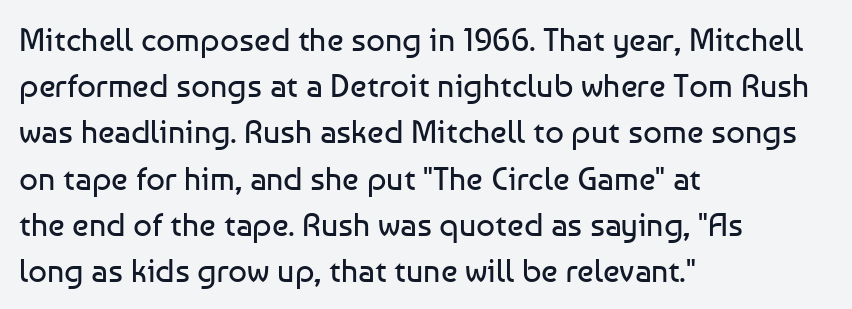
Q: Is the text bold? A: No.
Q: Is the text italic (slanted)? A: No, it is upright.
Q: Is the typeface a serif or a sans-serif typeface? A: Sans-serif.
Q: Is the text underlined? A: No.
Q: How is the paragraph aligned? A: Left-aligned.
Q: Is the spacing between letters normal or unusually wide? A: Normal.
Q: Is the spacing between lines tight, normal or loose? A: Normal.
Q: Width (condensed, normal, or wide)? A: Normal.
Q: Stroke contrast? A: Low.
Q: x-height? A: Medium.
Q: Monospaced? A: No.
